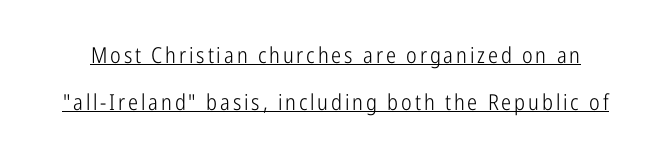
The image shows 22 px text type, upright; set loose line spacing (2.15x), underlined.
